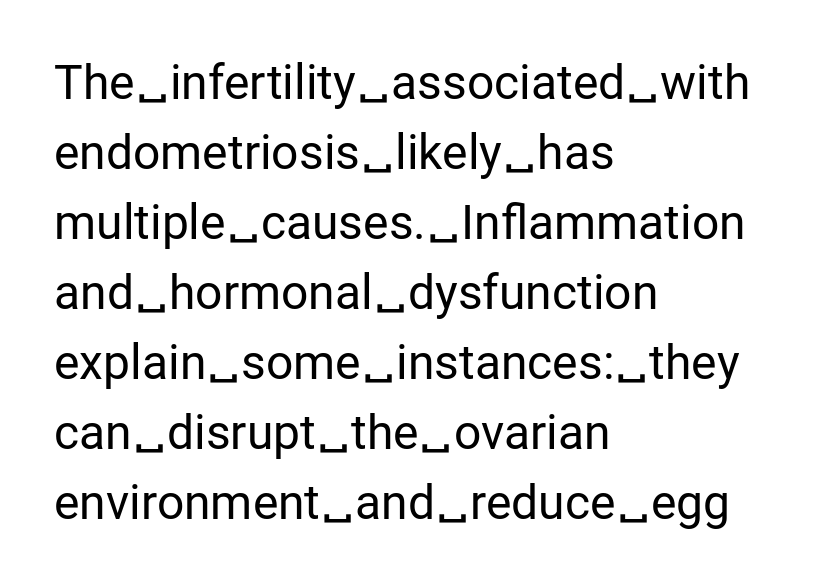
{"serif": "no", "italic": "no", "bold": "no", "weight": "regular", "width": "normal", "stroke_contrast": "low", "x_height": "medium", "monospaced": "no", "underline": "no", "align": "left", "line_spacing": "normal", "line_spacing_ratio": 1.46, "letter_spacing": "normal", "letter_spacing_em": 0.0, "glyph_px": 48}
